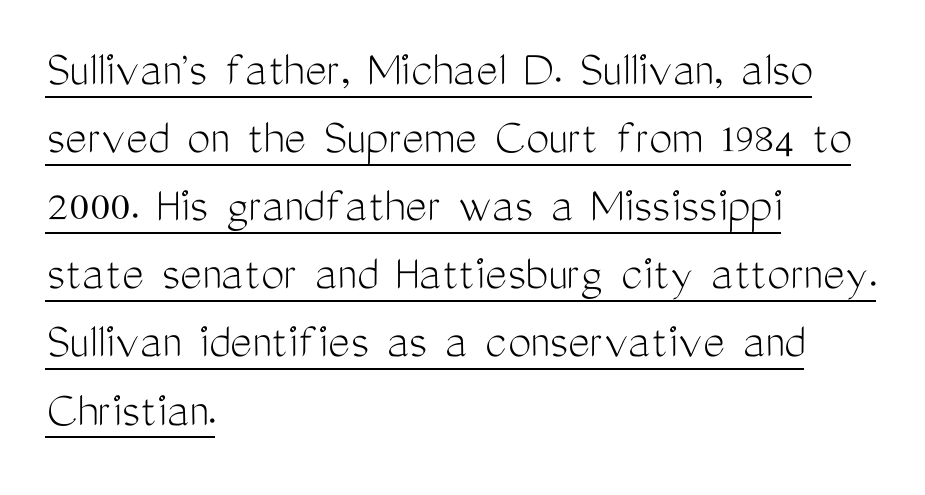
This sample uses plain, unmodified letter spacing. Notice how the passage keeps a crisp vertical edge on the left only. Notice how the stems are strictly vertical — no italics here. Compared with typical paragraphs, the rows here are spaced about the same.
